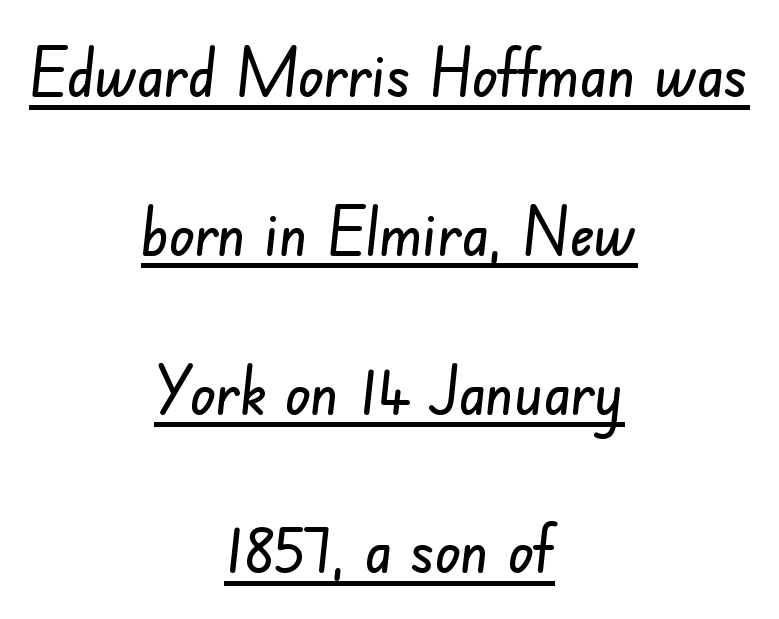
{"serif": "no", "width": "condensed", "stroke_contrast": "low", "x_height": "small", "monospaced": "no", "underline": "yes", "align": "center", "line_spacing": "loose", "line_spacing_ratio": 2.37, "letter_spacing": "normal", "letter_spacing_em": 0.0, "glyph_px": 67}
